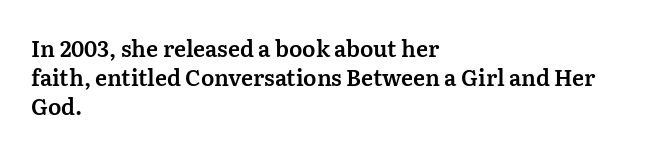
Q: Is the text italic (slanted)? A: No, it is upright.
Q: Is the text underlined? A: No.
Q: How is the paragraph aligned? A: Left-aligned.
Q: Is the spacing between letters normal or unusually wide? A: Normal.
Q: Is the spacing between lines tight, normal or loose? A: Normal.
